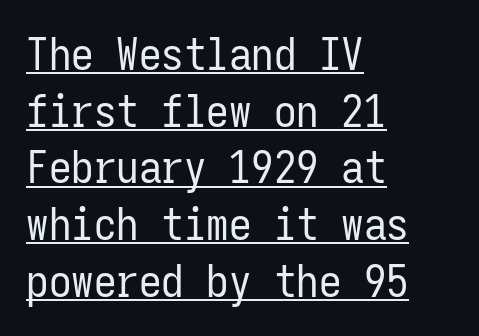
Q: Is the text bold? A: No.
Q: Is the text italic (slanted)? A: No, it is upright.
Q: Is the typeface a serif or a sans-serif typeface? A: Sans-serif.
Q: Is the text underlined? A: Yes.
Q: How is the paragraph aligned? A: Left-aligned.
Q: Is the spacing between letters normal or unusually wide? A: Normal.
Q: Is the spacing between lines tight, normal or loose? A: Normal.
Q: Width (condensed, normal, or wide)? A: Condensed.
Q: Stroke contrast? A: Low.
Q: x-height? A: Medium.
Q: Monospaced? A: Yes.
